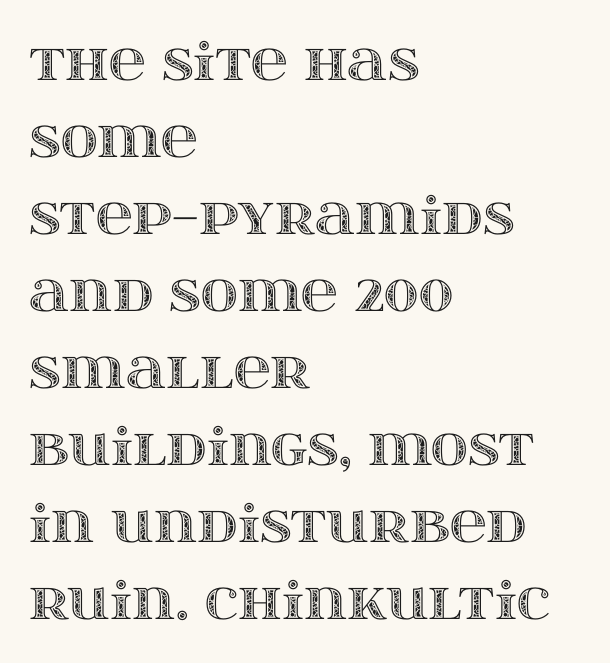
{"italic": "no", "width": "wide", "x_height": "large", "monospaced": "no", "underline": "no", "align": "left", "line_spacing": "normal", "line_spacing_ratio": 1.51, "letter_spacing": "normal", "letter_spacing_em": 0.0, "glyph_px": 51}
